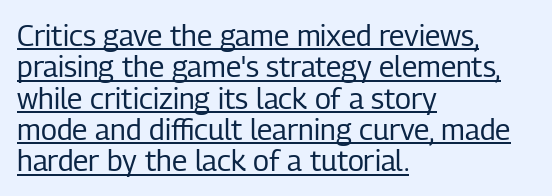
{"serif": "no", "italic": "no", "bold": "no", "weight": "regular", "width": "condensed", "stroke_contrast": "low", "x_height": "medium", "monospaced": "no", "underline": "yes", "align": "left", "line_spacing": "tight", "line_spacing_ratio": 1.08, "letter_spacing": "normal", "letter_spacing_em": 0.0, "glyph_px": 29}
